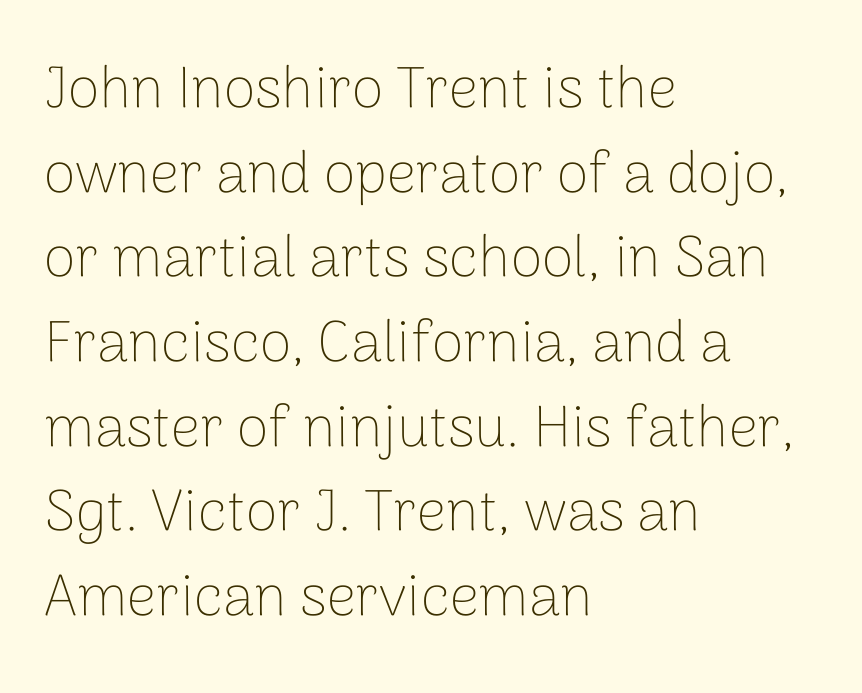
Glance below the letters and you will spot only blank space. Typeset ragged right — the left edge is the straight one. How would I describe the line gaps? Plain and ordinary. The letters sit at their default tracking, neither squeezed nor spread. Character widths vary here, with narrow letters taking less room than wide ones.
